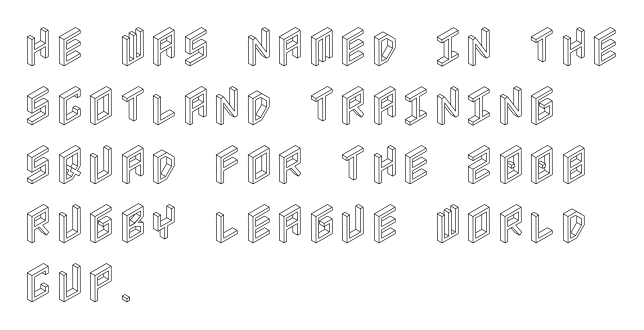
Q: Is the text italic (slanted)? A: No, it is upright.
Q: Is the text underlined? A: No.
Q: How is the paragraph aligned? A: Left-aligned.
Q: Is the spacing between letters normal or unusually wide? A: Normal.
Q: Is the spacing between lines tight, normal or loose? A: Normal.
Q: Width (condensed, normal, or wide)? A: Condensed.
Q: x-height? A: Large.
